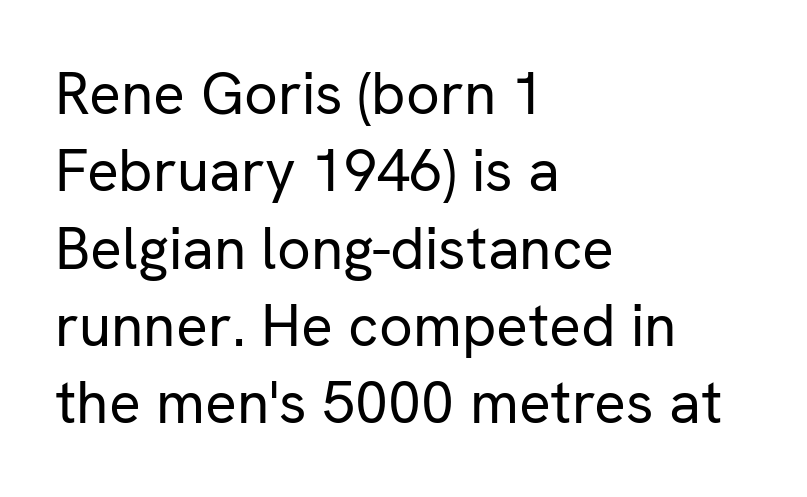
The image shows 59 px regular-weight sans-serif type, upright; set left-aligned, normal line spacing (1.31x), normal letter spacing, not underlined; low stroke contrast and a medium x-height.
